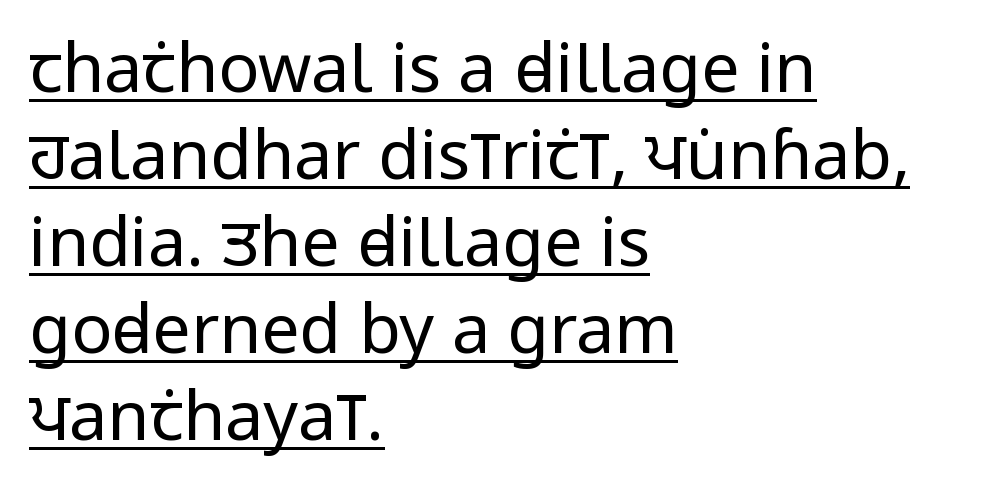
The image shows 68 px regular-weight, condensed sans-serif type, upright; set left-aligned, normal line spacing (1.28x), normal letter spacing, underlined; low stroke contrast and a large x-height.
